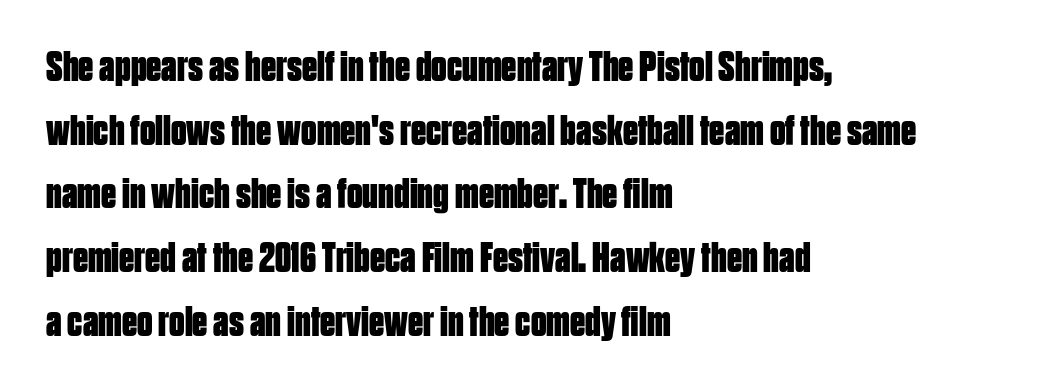
Caption: bold face, heavy strokes. Line starts are locked; line ends wander. The zone under the glyphs is completely vacant. The line-height multiplier appears to be the usual default. The line texture is even and compact thanks to regular tracking. Are there feet on the stems? There aren't — it's a sans.
